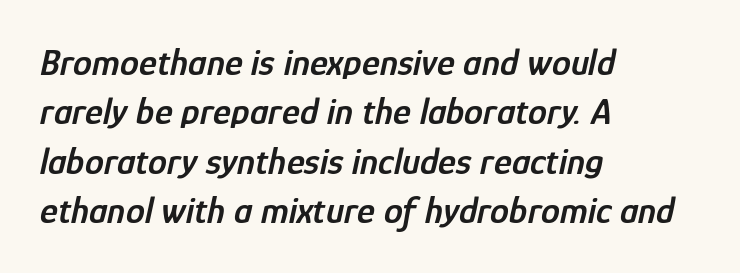
The image shows 38 px semibold, condensed type, italic (leaning right); set left-aligned, normal line spacing (1.3x), normal letter spacing, not underlined; low stroke contrast and a medium x-height.
